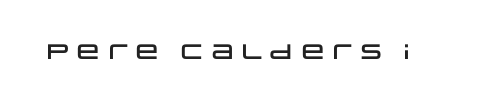
The image shows 21 px text type, upright; set normal letter spacing, not underlined.
